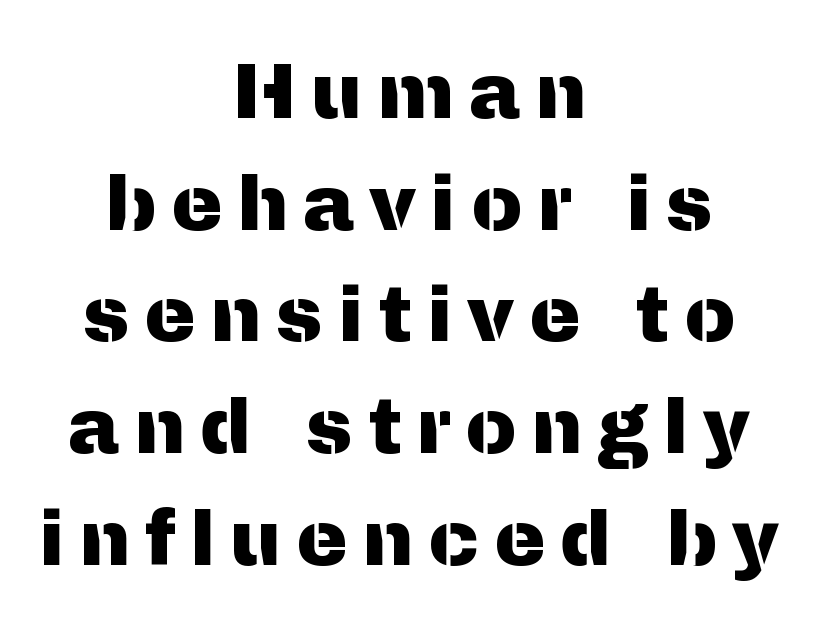
{"serif": "no", "italic": "no", "width": "normal", "stroke_contrast": "medium", "x_height": "medium", "monospaced": "no", "underline": "no", "align": "center", "line_spacing": "normal", "line_spacing_ratio": 1.45, "glyph_px": 77}
